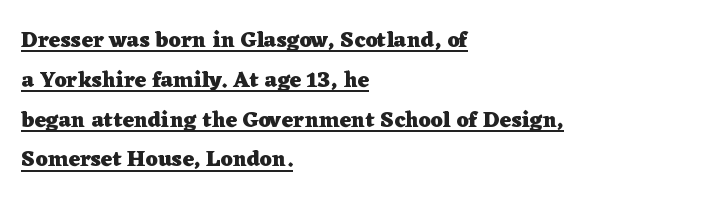
The image shows 22 px bold type, upright; set left-aligned, line spacing 1.81x, normal letter spacing, underlined.
